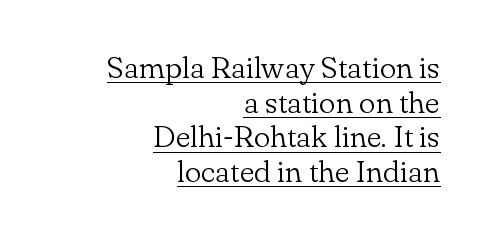
Q: Is the text bold? A: No.
Q: Is the text italic (slanted)? A: No, it is upright.
Q: Is the typeface a serif or a sans-serif typeface? A: Serif.
Q: Is the text underlined? A: Yes.
Q: How is the paragraph aligned? A: Right-aligned.
Q: Is the spacing between letters normal or unusually wide? A: Normal.
Q: Is the spacing between lines tight, normal or loose? A: Tight.
Q: Width (condensed, normal, or wide)? A: Normal.
Q: Stroke contrast? A: Low.
Q: x-height? A: Small.
Q: Monospaced? A: No.
